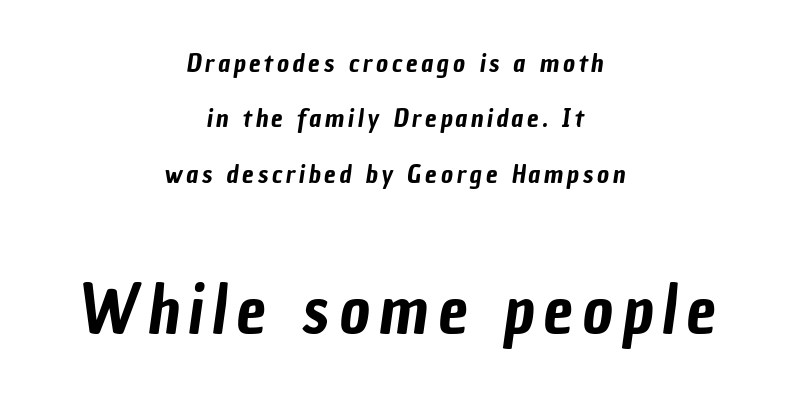
{"serif": "no", "width": "condensed", "stroke_contrast": "low", "x_height": "medium", "monospaced": "no", "underline": "no", "align": "center", "line_spacing": "loose", "line_spacing_ratio": 2.13, "larger_block": "second", "size_ratio": 2.54, "glyph_px": 66}
